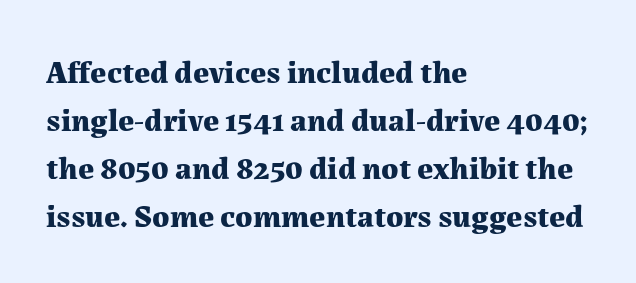
Q: Is the text bold? A: Yes.
Q: Is the text italic (slanted)? A: No, it is upright.
Q: Is the typeface a serif or a sans-serif typeface? A: Serif.
Q: Is the text underlined? A: No.
Q: How is the paragraph aligned? A: Left-aligned.
Q: Is the spacing between letters normal or unusually wide? A: Normal.
Q: Is the spacing between lines tight, normal or loose? A: Normal.
Q: Width (condensed, normal, or wide)? A: Normal.
Q: Stroke contrast? A: Medium.
Q: x-height? A: Medium.
Q: Monospaced? A: No.
